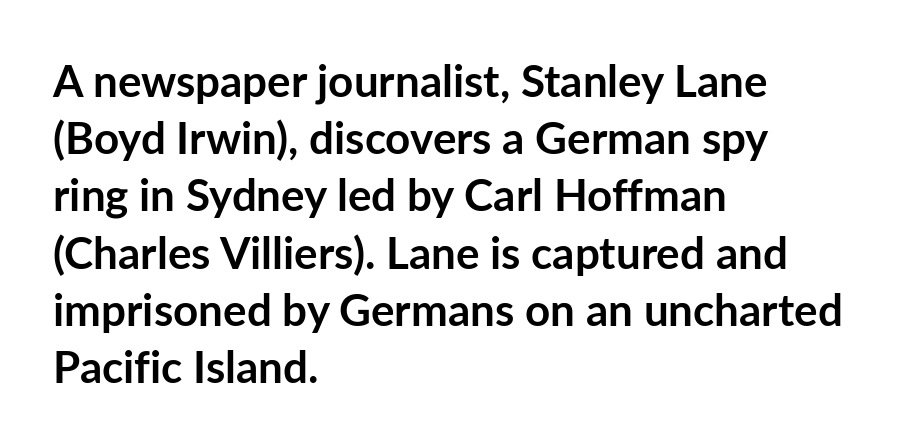
{"serif": "no", "italic": "no", "bold": "yes", "weight": "semibold", "width": "normal", "stroke_contrast": "low", "x_height": "medium", "monospaced": "no", "underline": "no", "align": "left", "line_spacing": "normal", "line_spacing_ratio": 1.3, "letter_spacing": "normal", "letter_spacing_em": 0.0, "glyph_px": 44}
